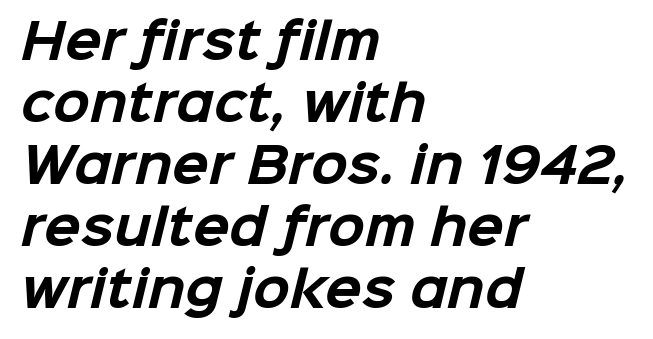
The image shows 48 px bold sans-serif type; set left-aligned, normal line spacing (1.29x), normal letter spacing, not underlined; low stroke contrast and a medium x-height.
